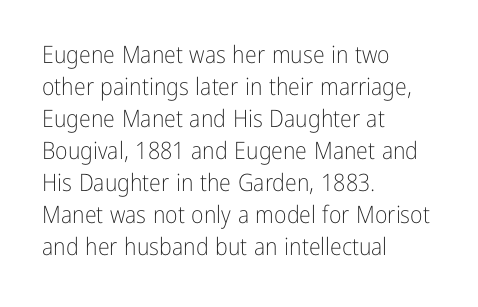
{"italic": "no", "bold": "no", "underline": "no", "align": "left", "line_spacing": "normal", "line_spacing_ratio": 1.33, "letter_spacing": "normal", "letter_spacing_em": 0.0, "glyph_px": 24}
